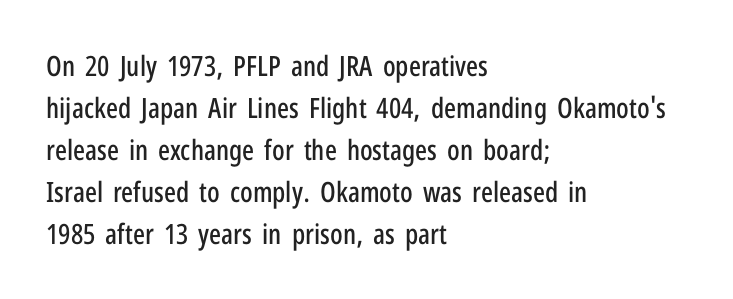
Q: Is the text italic (slanted)? A: No, it is upright.
Q: Is the typeface a serif or a sans-serif typeface? A: Sans-serif.
Q: Is the text underlined? A: No.
Q: How is the paragraph aligned? A: Left-aligned.
Q: Is the spacing between letters normal or unusually wide? A: Normal.
Q: Is the spacing between lines tight, normal or loose? A: Normal.
Q: Width (condensed, normal, or wide)? A: Condensed.
Q: Stroke contrast? A: Low.
Q: x-height? A: Medium.
Q: Monospaced? A: No.
